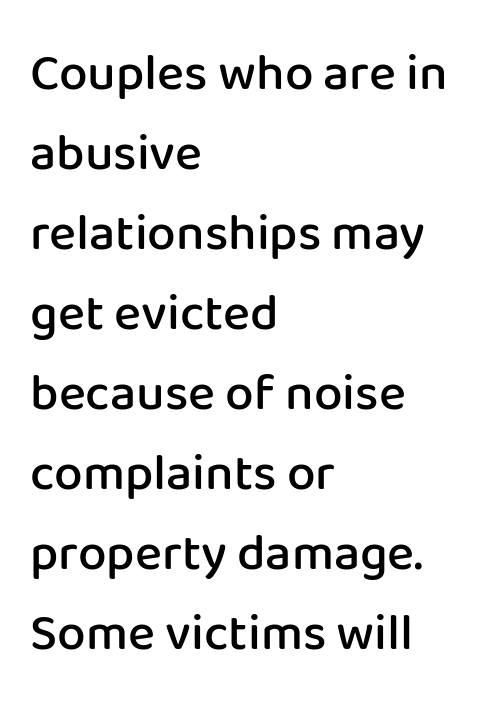
The image shows 51 px semibold sans-serif type, upright; set left-aligned, normal line spacing (1.57x), normal letter spacing, not underlined; low stroke contrast and a medium x-height.
